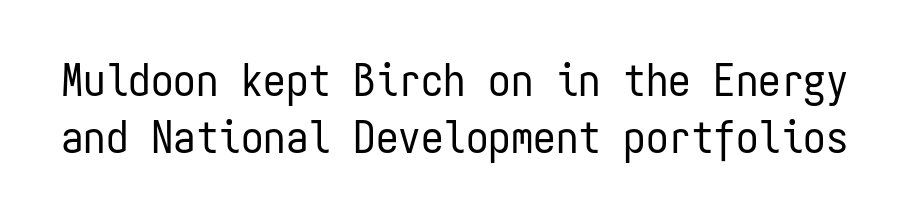
The image shows 45 px regular-weight, condensed sans-serif type, upright, monospaced; set normal line spacing (1.27x), normal letter spacing, not underlined; low stroke contrast and a medium x-height.
